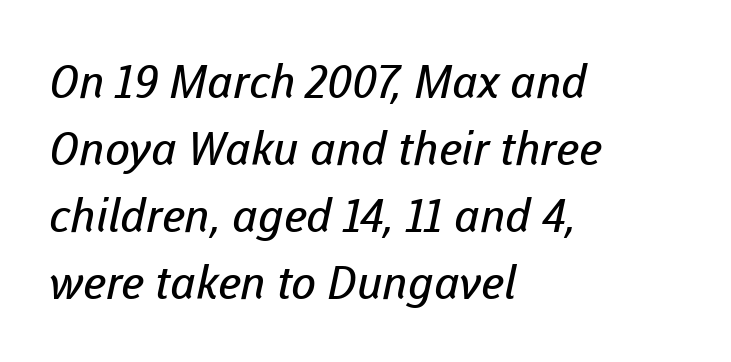
Q: Is the text bold? A: No.
Q: Is the typeface a serif or a sans-serif typeface? A: Sans-serif.
Q: Is the text underlined? A: No.
Q: How is the paragraph aligned? A: Left-aligned.
Q: Is the spacing between letters normal or unusually wide? A: Normal.
Q: Is the spacing between lines tight, normal or loose? A: Normal.
Q: Width (condensed, normal, or wide)? A: Normal.
Q: Stroke contrast? A: Low.
Q: x-height? A: Medium.
Q: Monospaced? A: No.
